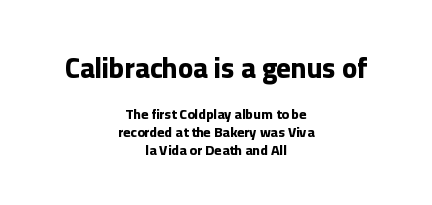
The image shows 28 px bold sans-serif type, upright; set centered, normal line spacing (1.3x), normal letter spacing, not underlined; the first (top) block is 2.0x larger; low stroke contrast and a medium x-height.
